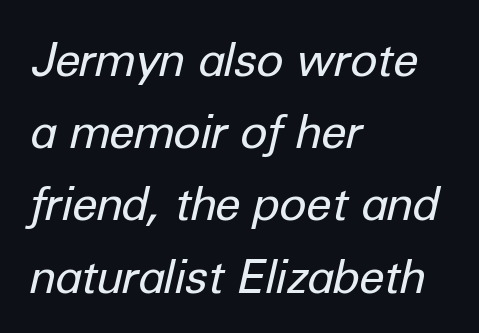
Q: Is the text bold? A: No.
Q: Is the text italic (slanted)? A: Yes, it leans right by about 12 degrees.
Q: Is the text underlined? A: No.
Q: How is the paragraph aligned? A: Left-aligned.
Q: Is the spacing between letters normal or unusually wide? A: Normal.
Q: Is the spacing between lines tight, normal or loose? A: Normal.
Q: Width (condensed, normal, or wide)? A: Normal.
Q: Stroke contrast? A: Low.
Q: x-height? A: Medium.
Q: Monospaced? A: No.
